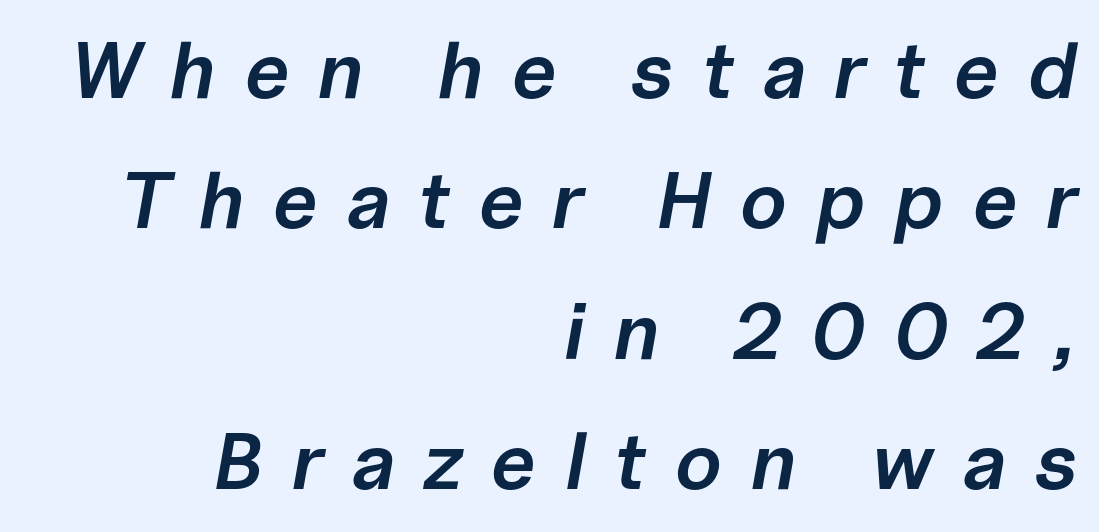
The image shows 80 px semibold type, italic (leaning right); set right-aligned, normal line spacing (1.63x), unusually wide letter spacing (+0.35 em), not underlined; low stroke contrast and a medium x-height.
